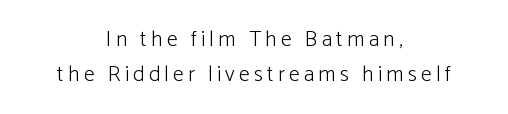
{"italic": "no", "bold": "no", "underline": "no", "align": "center", "line_spacing": "normal", "line_spacing_ratio": 1.57, "glyph_px": 22}
